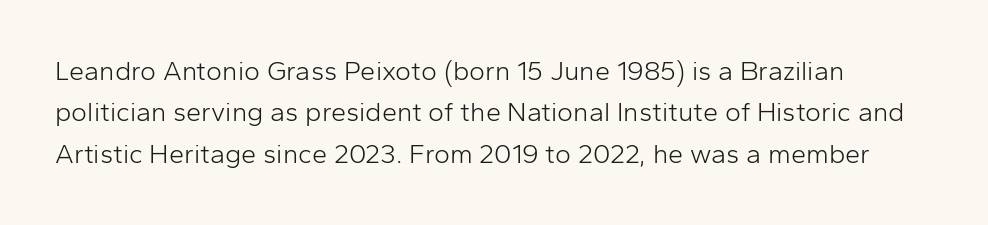
{"italic": "no", "bold": "no", "underline": "no", "align": "left", "line_spacing": "normal", "line_spacing_ratio": 1.53, "letter_spacing": "normal", "letter_spacing_em": 0.0, "glyph_px": 27}
